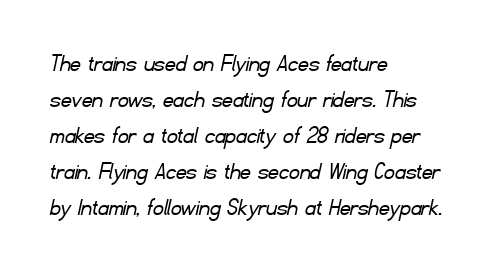
The image shows 26 px text type; set left-aligned, normal line spacing (1.38x), normal letter spacing, not underlined.
